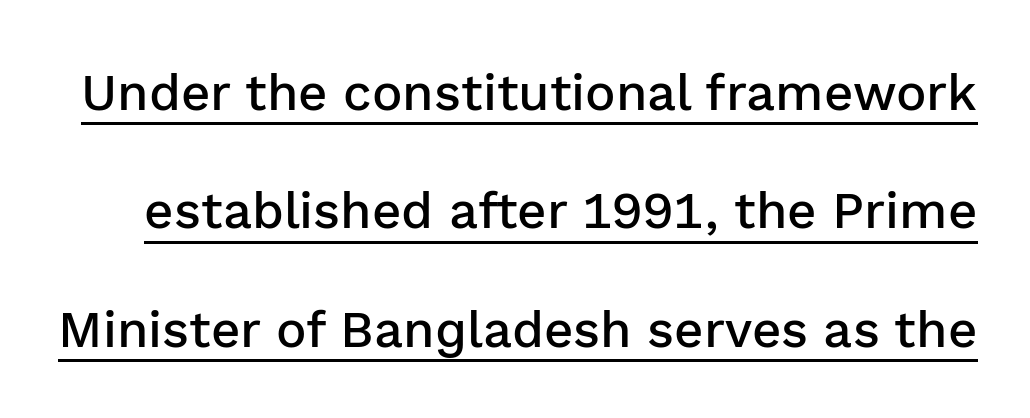
{"serif": "no", "italic": "no", "bold": "semi", "weight": "semibold", "width": "normal", "stroke_contrast": "low", "x_height": "medium", "monospaced": "no", "underline": "yes", "line_spacing": "loose", "line_spacing_ratio": 2.32, "letter_spacing": "normal", "letter_spacing_em": 0.0, "glyph_px": 51}
